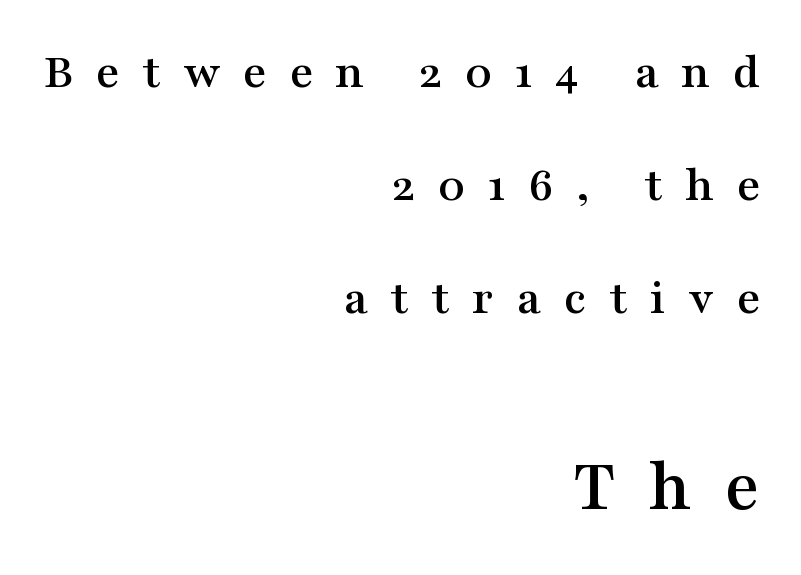
{"serif": "yes", "italic": "no", "width": "wide", "stroke_contrast": "medium", "x_height": "medium", "monospaced": "no", "underline": "no", "align": "right", "line_spacing": "loose", "line_spacing_ratio": 2.22, "letter_spacing": "wide", "letter_spacing_em": 0.44, "larger_block": "second", "size_ratio": 1.49, "glyph_px": 76}
